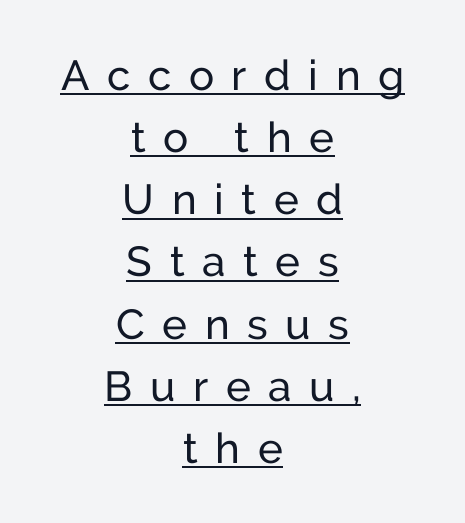
The image shows 42 px regular-weight sans-serif type, upright; set centered, normal line spacing (1.48x), unusually wide letter spacing (+0.42 em), underlined; low stroke contrast and a medium x-height.
